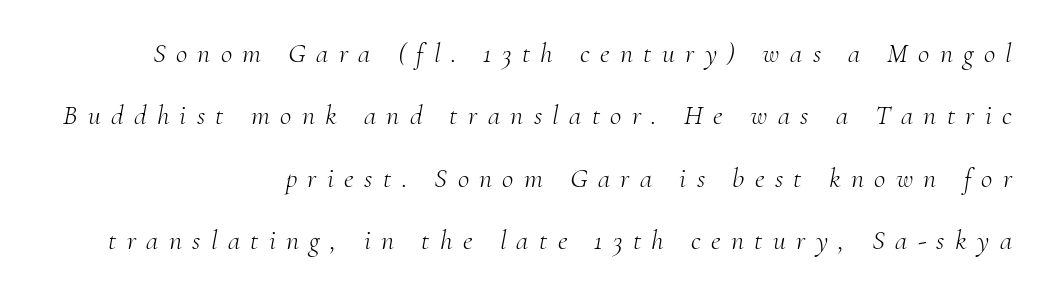
The image shows 28 px light serif type, italic (leaning right); set right-aligned, loose line spacing (2.23x), unusually wide letter spacing (+0.37 em), not underlined; medium stroke contrast and a small x-height.
